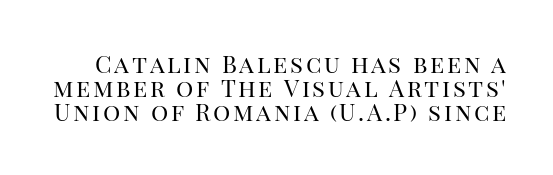
Q: Is the text bold? A: No.
Q: Is the text italic (slanted)? A: No, it is upright.
Q: Is the text underlined? A: No.
Q: Is the spacing between lines tight, normal or loose? A: Tight.
